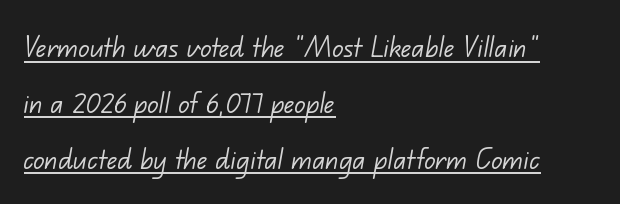
Q: Is the text bold? A: No.
Q: Is the typeface a serif or a sans-serif typeface? A: Sans-serif.
Q: Is the text underlined? A: Yes.
Q: How is the paragraph aligned? A: Left-aligned.
Q: Is the spacing between letters normal or unusually wide? A: Normal.
Q: Is the spacing between lines tight, normal or loose? A: Normal.
Q: Width (condensed, normal, or wide)? A: Normal.
Q: Stroke contrast? A: Low.
Q: x-height? A: Small.
Q: Monospaced? A: No.
